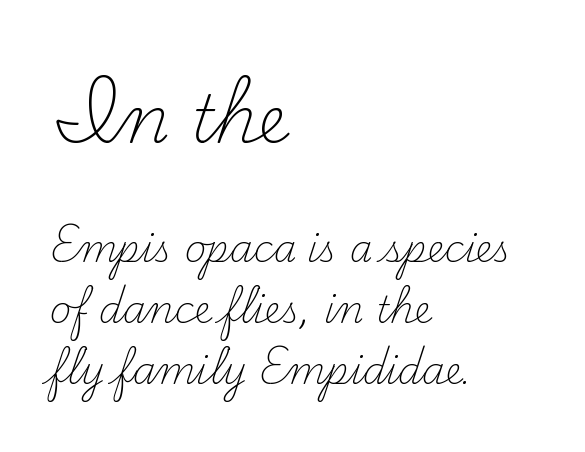
Q: Is the text bold? A: No.
Q: Is the text italic (slanted)? A: Yes.
Q: Is the text underlined? A: No.
Q: How is the paragraph aligned? A: Left-aligned.
Q: Is the spacing between letters normal or unusually wide? A: Normal.
Q: Is the spacing between lines tight, normal or loose? A: Normal.
Q: Which block of text is set in a larger size, the first (top) or the second (bottom)? A: The first (top) one.
Q: Width (condensed, normal, or wide)? A: Normal.
Q: Stroke contrast? A: Medium.
Q: x-height? A: Small.
Q: Monospaced? A: No.
